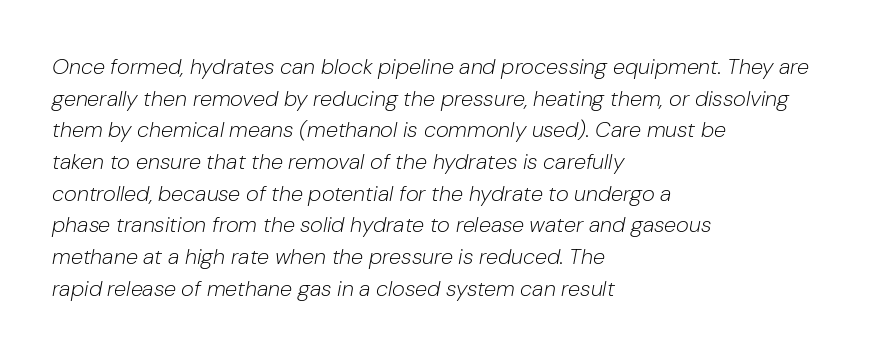
The image shows 22 px text type, italic (leaning right); set left-aligned, normal line spacing (1.44x), normal letter spacing, not underlined.
